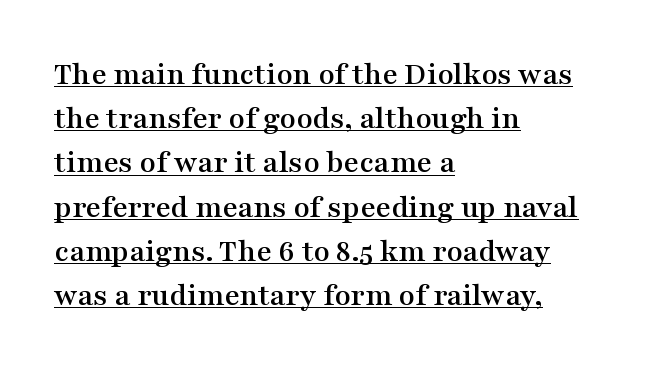
{"serif": "yes", "italic": "no", "width": "wide", "stroke_contrast": "medium", "x_height": "medium", "monospaced": "no", "underline": "yes", "align": "left", "line_spacing": "normal", "line_spacing_ratio": 1.34, "letter_spacing": "normal", "letter_spacing_em": 0.0, "glyph_px": 33}
